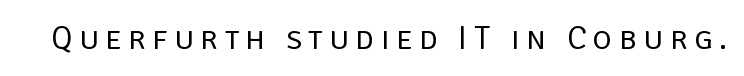
{"serif": "no", "italic": "no", "bold": "no", "weight": "regular", "width": "normal", "stroke_contrast": "low", "x_height": "large", "monospaced": "no", "underline": "no", "letter_spacing": "wide", "letter_spacing_em": 0.2, "glyph_px": 33}
